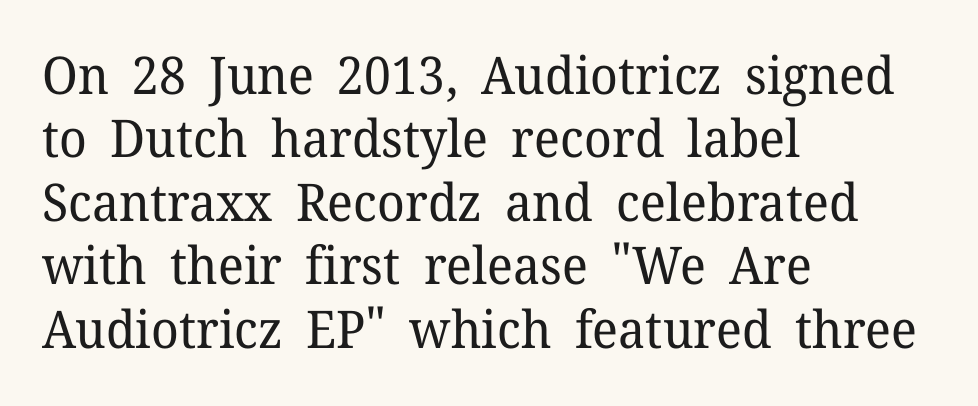
Casual observation: everything's shoved over to the left. Observe the ordinary spacing: letters are neighbours, not strangers. Old-style or modern, the face here clearly has serifs. The passage shown is typed in a proportional face where columns would drift. The zone under the glyphs is completely vacant. Rendered with straight, roman letterforms.
